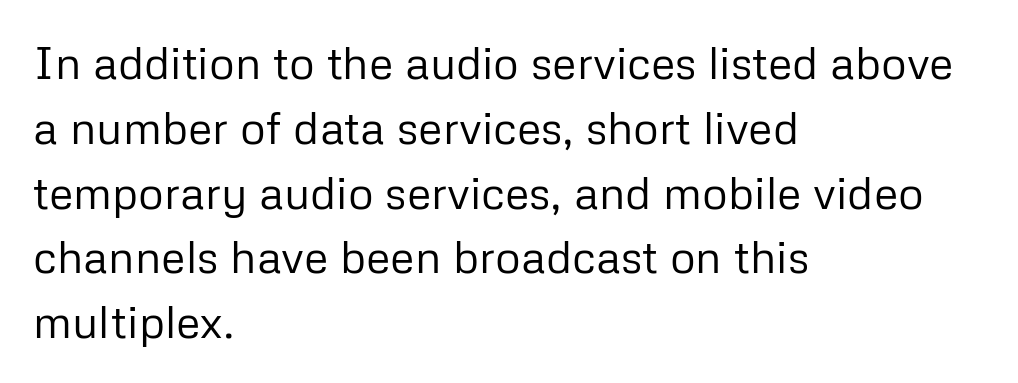
{"serif": "no", "italic": "no", "bold": "no", "weight": "regular", "width": "normal", "stroke_contrast": "low", "x_height": "medium", "monospaced": "no", "underline": "no", "align": "left", "line_spacing": "normal", "line_spacing_ratio": 1.44, "letter_spacing": "normal", "letter_spacing_em": 0.0, "glyph_px": 45}
